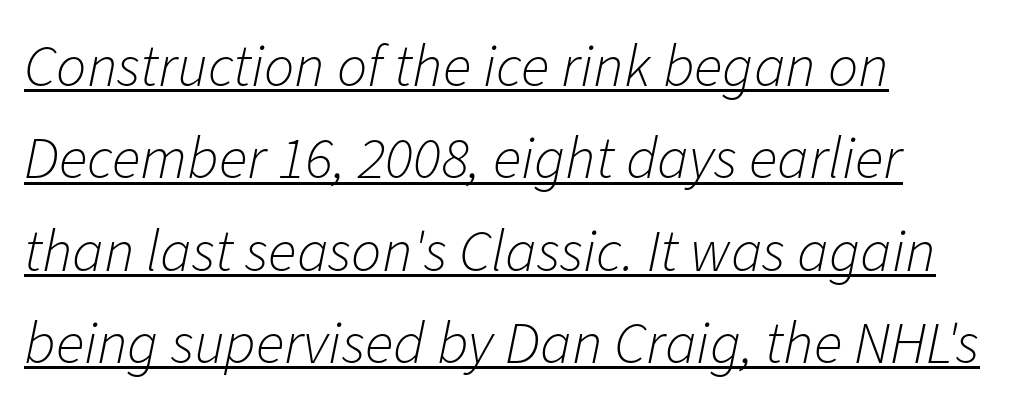
Is the type slanted? Yes — the strokes lean at a clear angle. Evenly set lines give the paragraph a standard silhouette. The rendering uses the underline text-decoration. Each line starts at the same left margin while the right side varies.
